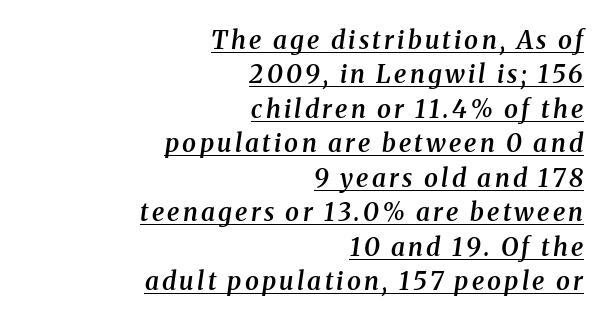
Q: Is the text bold? A: Semi-bold.
Q: Is the text italic (slanted)? A: Yes, it leans right by about 8 degrees.
Q: Is the text underlined? A: Yes.
Q: How is the paragraph aligned? A: Right-aligned.
Q: Is the spacing between lines tight, normal or loose? A: Normal.
